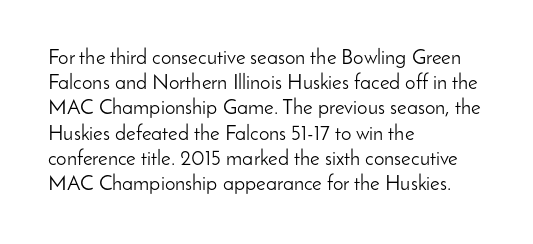
Q: Is the text bold? A: No.
Q: Is the text italic (slanted)? A: No, it is upright.
Q: Is the text underlined? A: No.
Q: How is the paragraph aligned? A: Left-aligned.
Q: Is the spacing between letters normal or unusually wide? A: Normal.
